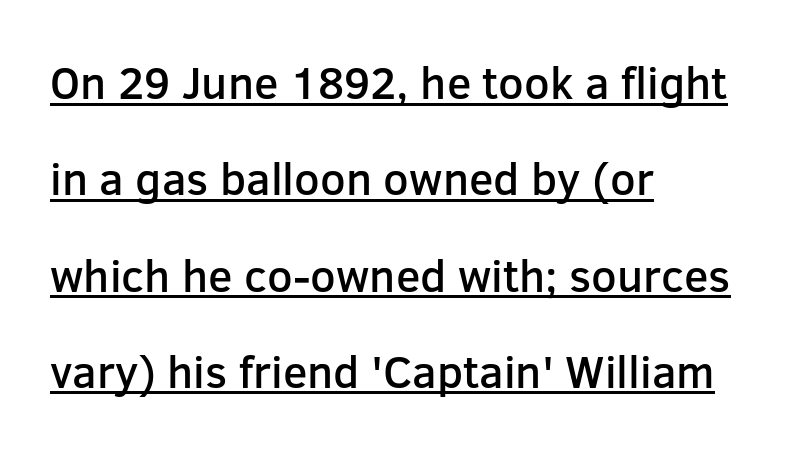
{"serif": "no", "italic": "no", "bold": "semi", "weight": "semibold", "width": "normal", "stroke_contrast": "low", "x_height": "medium", "monospaced": "no", "underline": "yes", "align": "left", "line_spacing": "loose", "line_spacing_ratio": 2.14, "letter_spacing": "normal", "letter_spacing_em": 0.0, "glyph_px": 45}
